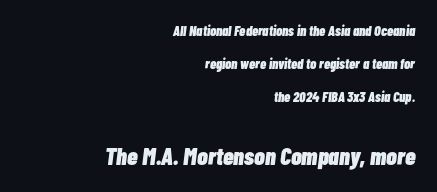
Q: Is the text bold? A: Yes.
Q: Is the text italic (slanted)? A: Yes, it leans right by about 7 degrees.
Q: Is the text underlined? A: No.
Q: How is the paragraph aligned? A: Right-aligned.
Q: Is the spacing between letters normal or unusually wide? A: Normal.
Q: Is the spacing between lines tight, normal or loose? A: Loose.
Q: Which block of text is set in a larger size, the first (top) or the second (bottom)? A: The second (bottom) one.
